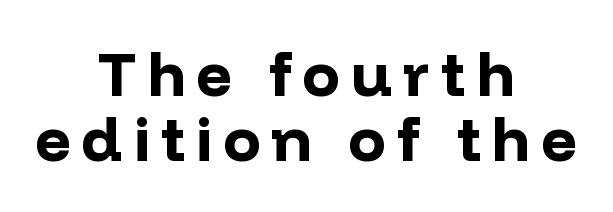
The image shows 62 px bold sans-serif type, upright; set centered, tight line spacing (1.05x), not underlined; low stroke contrast and a medium x-height.
